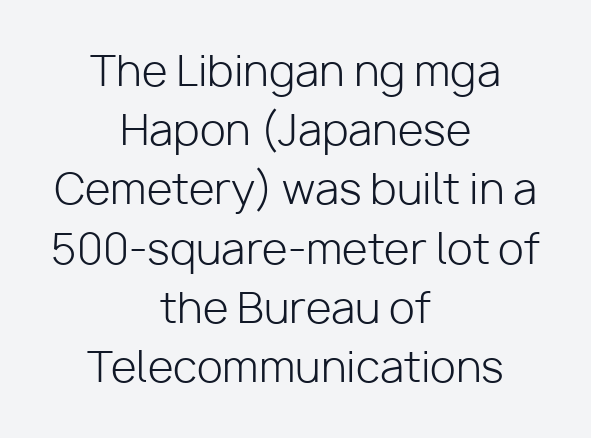
Q: Is the text bold? A: No.
Q: Is the text italic (slanted)? A: No, it is upright.
Q: Is the typeface a serif or a sans-serif typeface? A: Sans-serif.
Q: Is the text underlined? A: No.
Q: How is the paragraph aligned? A: Centered.
Q: Is the spacing between letters normal or unusually wide? A: Normal.
Q: Is the spacing between lines tight, normal or loose? A: Normal.
Q: Width (condensed, normal, or wide)? A: Normal.
Q: Stroke contrast? A: Low.
Q: x-height? A: Medium.
Q: Monospaced? A: No.
